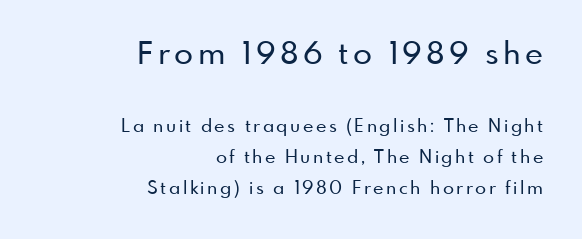
If you drew a ruler down the right edge, every line would touch it. You can tell from the bare stems that sans-serif type was used. Compare the two chunks: the upper has the greater cap height. Do the characters align in a grid? No, the font is proportional. Every stem runs plumb, perpendicular to the baseline. Check under the words: just untouched page.
